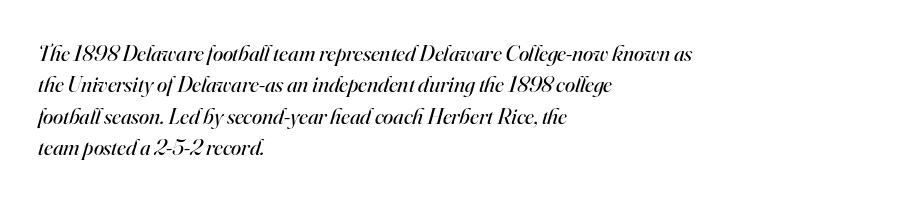
Q: Is the text bold? A: No.
Q: Is the text italic (slanted)? A: Yes, it leans right by about 16 degrees.
Q: Is the text underlined? A: No.
Q: How is the paragraph aligned? A: Left-aligned.
Q: Is the spacing between letters normal or unusually wide? A: Normal.
Q: Is the spacing between lines tight, normal or loose? A: Normal.
